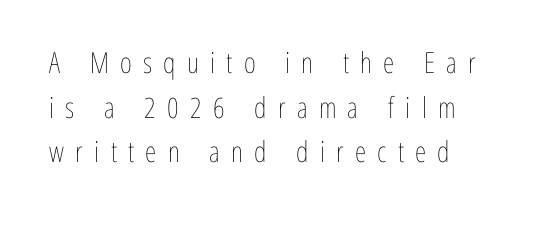
Q: Is the text bold? A: No.
Q: Is the text italic (slanted)? A: No, it is upright.
Q: Is the text underlined? A: No.
Q: How is the paragraph aligned? A: Left-aligned.
Q: Is the spacing between letters normal or unusually wide? A: Unusually wide.
Q: Is the spacing between lines tight, normal or loose? A: Normal.
Q: Width (condensed, normal, or wide)? A: Condensed.
Q: Stroke contrast? A: Low.
Q: x-height? A: Medium.
Q: Monospaced? A: No.
